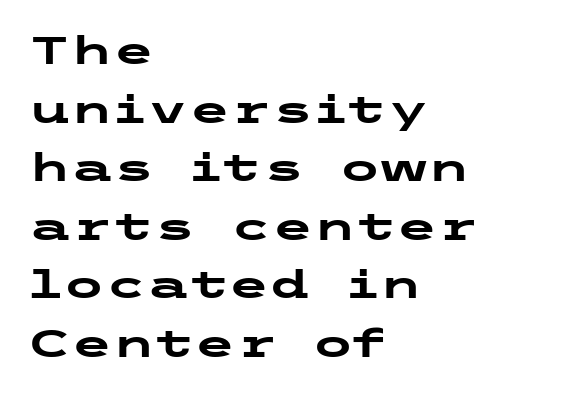
Q: Is the text bold? A: Yes.
Q: Is the text italic (slanted)? A: No, it is upright.
Q: Is the typeface a serif or a sans-serif typeface? A: Sans-serif.
Q: Is the text underlined? A: No.
Q: How is the paragraph aligned? A: Left-aligned.
Q: Is the spacing between letters normal or unusually wide? A: Normal.
Q: Is the spacing between lines tight, normal or loose? A: Normal.
Q: Width (condensed, normal, or wide)? A: Wide.
Q: Stroke contrast? A: Low.
Q: x-height? A: Medium.
